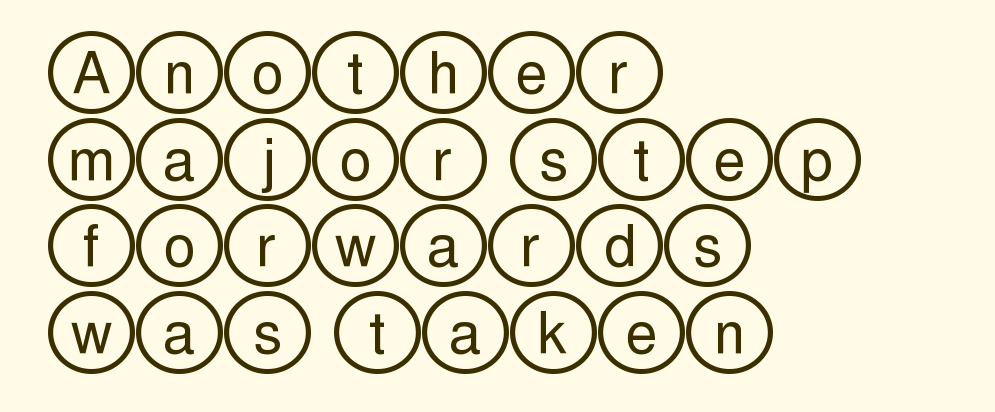
{"italic": "no", "width": "wide", "x_height": "large", "underline": "no", "align": "left", "line_spacing": "normal", "line_spacing_ratio": 1.52, "letter_spacing": "normal", "letter_spacing_em": 0.0, "glyph_px": 57}
